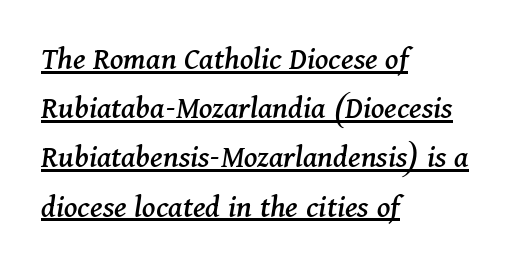
Small tapered or slab feet sit at the stroke ends, so this counts as serif. Each line of the rendering has a horizontal stroke beneath the glyphs. The space between consecutive lines is moderate. Line beginnings align vertically; line endings do not.
